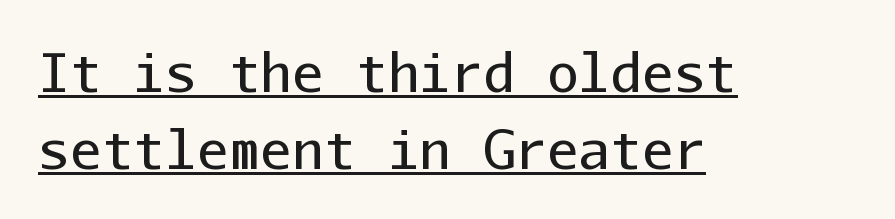
The image shows 53 px regular-weight sans-serif type, upright, monospaced; set left-aligned, normal line spacing (1.45x), normal letter spacing, underlined; low stroke contrast and a medium x-height.
